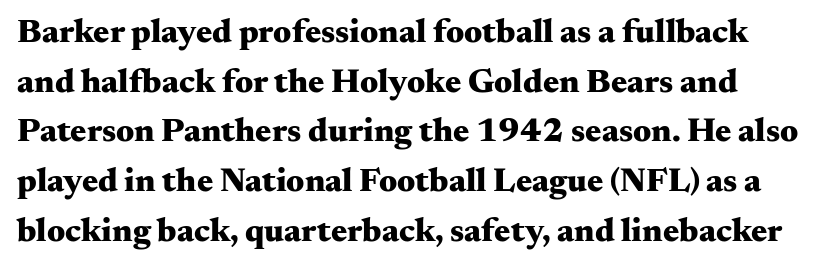
Q: Is the text bold? A: Yes.
Q: Is the text italic (slanted)? A: No, it is upright.
Q: Is the typeface a serif or a sans-serif typeface? A: Serif.
Q: Is the text underlined? A: No.
Q: Is the spacing between letters normal or unusually wide? A: Normal.
Q: Is the spacing between lines tight, normal or loose? A: Normal.
Q: Width (condensed, normal, or wide)? A: Wide.
Q: Stroke contrast? A: Medium.
Q: x-height? A: Small.
Q: Monospaced? A: No.
